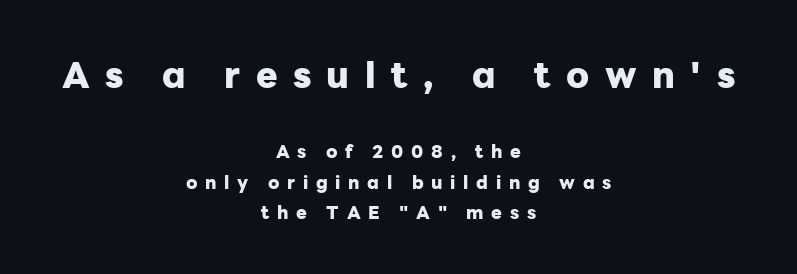
{"serif": "no", "italic": "no", "bold": "yes", "weight": "heavy", "width": "normal", "stroke_contrast": "low", "x_height": "medium", "monospaced": "no", "underline": "no", "align": "center", "line_spacing": "normal", "line_spacing_ratio": 1.68, "letter_spacing": "wide", "letter_spacing_em": 0.43, "larger_block": "first", "size_ratio": 2.0, "glyph_px": 36}
